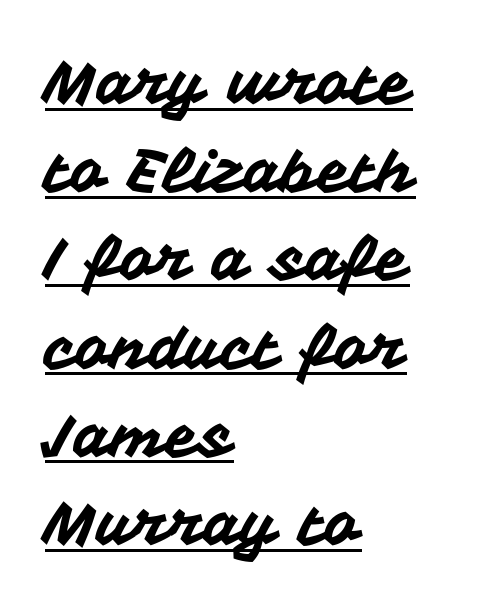
{"serif": "no", "width": "normal", "stroke_contrast": "medium", "x_height": "medium", "monospaced": "no", "underline": "yes", "align": "left", "line_spacing": "normal", "line_spacing_ratio": 1.47, "letter_spacing": "normal", "letter_spacing_em": 0.0, "glyph_px": 60}
